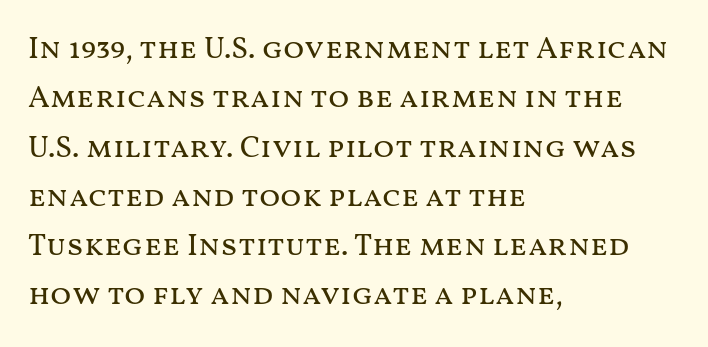
{"italic": "no", "bold": "no", "weight": "regular", "width": "wide", "stroke_contrast": "medium", "x_height": "medium", "monospaced": "no", "underline": "no", "align": "left", "line_spacing": "normal", "line_spacing_ratio": 1.59, "letter_spacing": "normal", "letter_spacing_em": 0.0, "glyph_px": 31}
